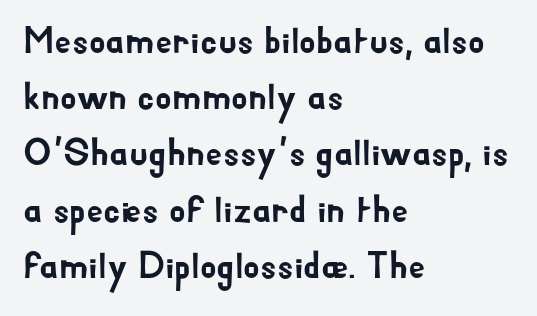
Q: Is the text italic (slanted)? A: No, it is upright.
Q: Is the typeface a serif or a sans-serif typeface? A: Sans-serif.
Q: Is the text underlined? A: No.
Q: How is the paragraph aligned? A: Left-aligned.
Q: Is the spacing between letters normal or unusually wide? A: Normal.
Q: Is the spacing between lines tight, normal or loose? A: Normal.
Q: Width (condensed, normal, or wide)? A: Normal.
Q: Stroke contrast? A: Low.
Q: x-height? A: Small.
Q: Monospaced? A: No.
